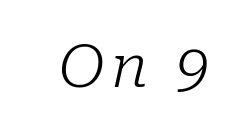
The passage shown is not bold in any degree. The face used here has a pronounced slope to its letters. Is this a sans? No — the strokes have serifs. The face used here is proportionally spaced, like ordinary book or web type. Quick note: underline off.
